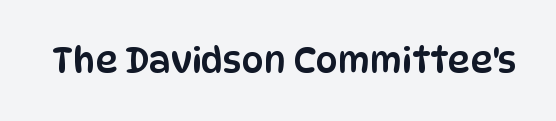
Q: Is the text italic (slanted)? A: No, it is upright.
Q: Is the typeface a serif or a sans-serif typeface? A: Sans-serif.
Q: Is the text underlined? A: No.
Q: Is the spacing between letters normal or unusually wide? A: Normal.
Q: Width (condensed, normal, or wide)? A: Condensed.
Q: Stroke contrast? A: Low.
Q: x-height? A: Large.
Q: Monospaced? A: No.
